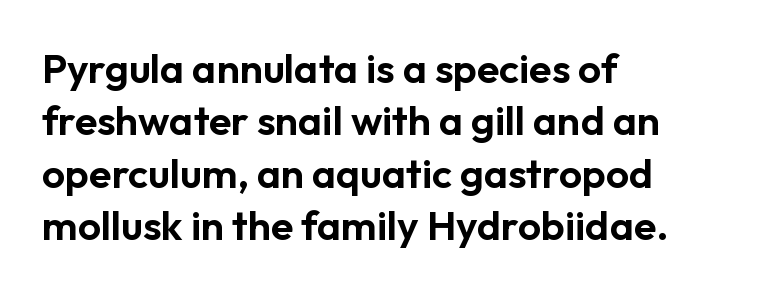
Normally led — the rows are evenly, conventionally spaced. The typeface chosen for these lines omits serifs. This rendering features lettering with no underline. These lines are set flush left with a ragged right edge.
